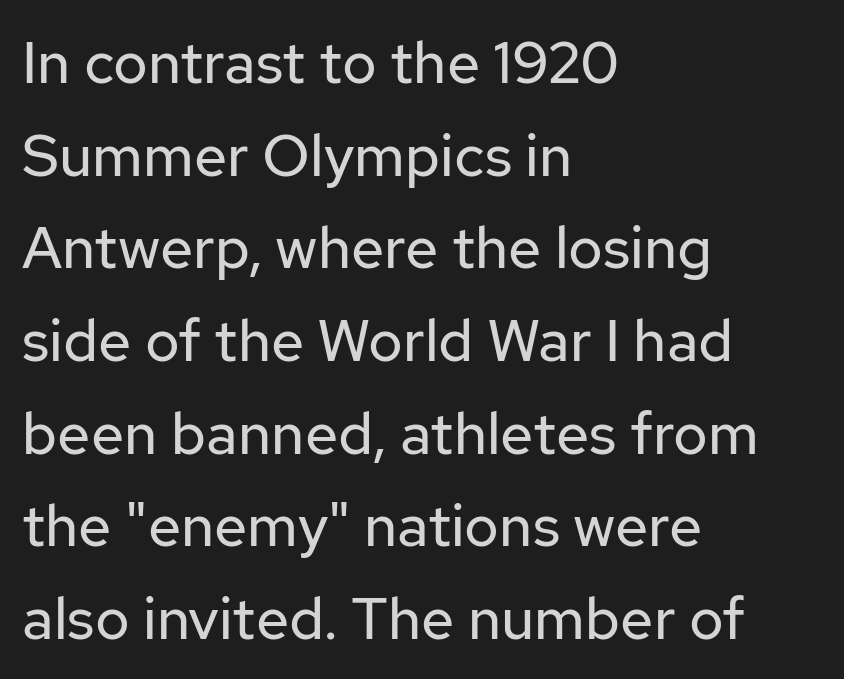
Rule under the text: the space is simply empty. The letterforms sit shoulder to shoulder at normal distance. Do the characters align in a grid? No, the font is proportional. Unlike a traditional serif, this face leaves its strokes unadorned.
